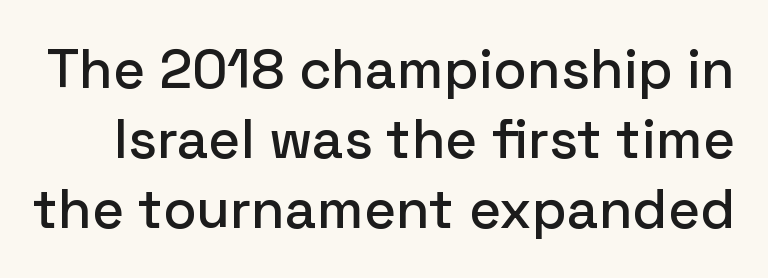
Q: Is the text italic (slanted)? A: No, it is upright.
Q: Is the typeface a serif or a sans-serif typeface? A: Sans-serif.
Q: Is the text underlined? A: No.
Q: Is the spacing between letters normal or unusually wide? A: Normal.
Q: Is the spacing between lines tight, normal or loose? A: Normal.
Q: Width (condensed, normal, or wide)? A: Normal.
Q: Stroke contrast? A: Low.
Q: x-height? A: Medium.
Q: Monospaced? A: No.
